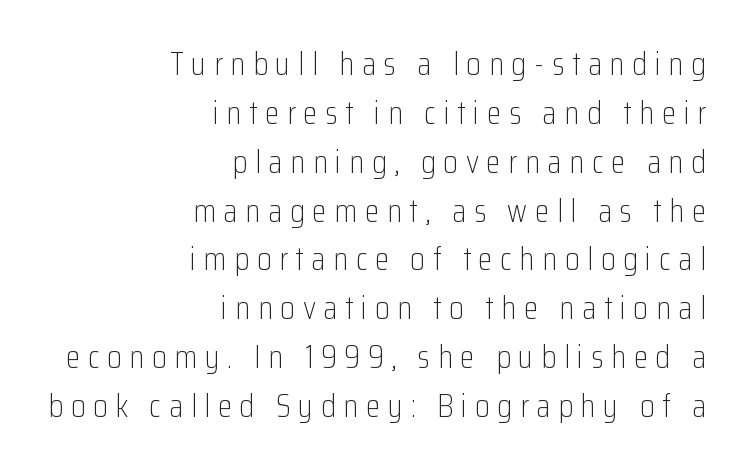
{"serif": "no", "italic": "no", "bold": "no", "weight": "light", "width": "condensed", "stroke_contrast": "low", "x_height": "medium", "monospaced": "no", "underline": "no", "align": "right", "line_spacing": "normal", "line_spacing_ratio": 1.48, "letter_spacing": "wide", "letter_spacing_em": 0.23, "glyph_px": 33}
